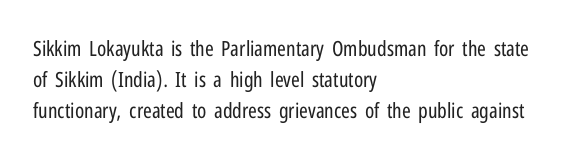
Q: Is the text bold? A: No.
Q: Is the text italic (slanted)? A: No, it is upright.
Q: Is the text underlined? A: No.
Q: How is the paragraph aligned? A: Left-aligned.
Q: Is the spacing between letters normal or unusually wide? A: Normal.
Q: Is the spacing between lines tight, normal or loose? A: Normal.
